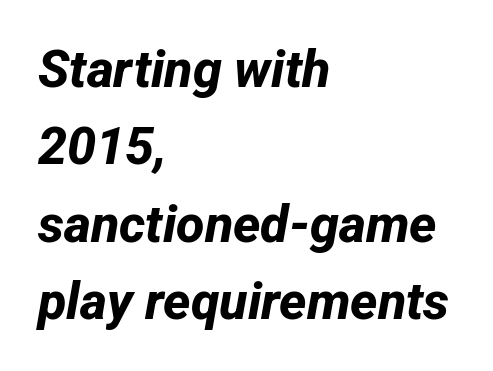
Q: Is the text bold? A: Yes.
Q: Is the typeface a serif or a sans-serif typeface? A: Sans-serif.
Q: Is the text underlined? A: No.
Q: How is the paragraph aligned? A: Left-aligned.
Q: Is the spacing between letters normal or unusually wide? A: Normal.
Q: Is the spacing between lines tight, normal or loose? A: Normal.
Q: Width (condensed, normal, or wide)? A: Normal.
Q: Stroke contrast? A: Low.
Q: x-height? A: Medium.
Q: Monospaced? A: No.
